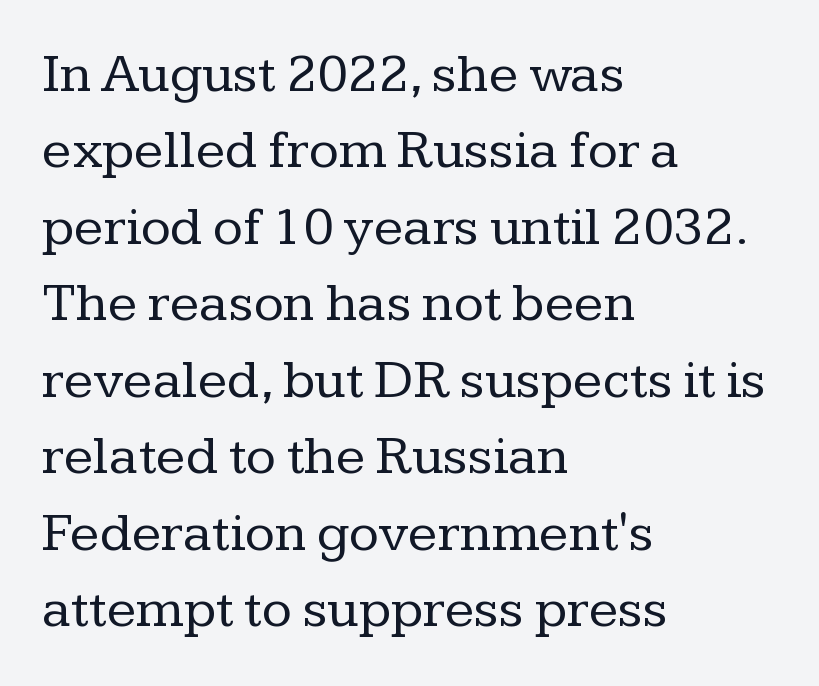
The image shows 55 px regular-weight serif type, upright; set left-aligned, normal line spacing (1.39x), normal letter spacing, not underlined; low stroke contrast and a medium x-height.
